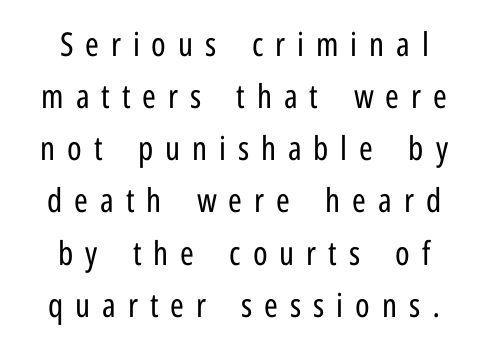
{"serif": "no", "italic": "no", "bold": "no", "weight": "regular", "width": "condensed", "stroke_contrast": "low", "x_height": "medium", "monospaced": "no", "underline": "no", "align": "center", "line_spacing": "normal", "line_spacing_ratio": 1.58, "letter_spacing": "wide", "letter_spacing_em": 0.36, "glyph_px": 33}
